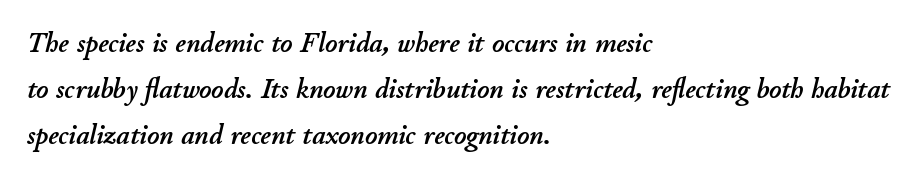
{"italic": "yes", "lean": "right", "slant_degrees": 11, "width": "normal", "stroke_contrast": "low", "x_height": "small", "monospaced": "no", "underline": "no", "align": "left", "line_spacing": "normal", "line_spacing_ratio": 1.59, "letter_spacing": "normal", "letter_spacing_em": 0.0, "glyph_px": 29}
